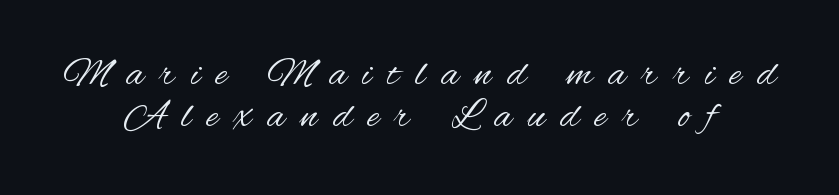
Tracking here is generous; glyphs stand well apart from one another. The letters advance in unequal steps, a hallmark of proportional type. Leftover space on each line is divided equally before and after the words. Anything drawn beneath the words? Only blank space. In terms of leading, this rendering errs on the cramped side.
